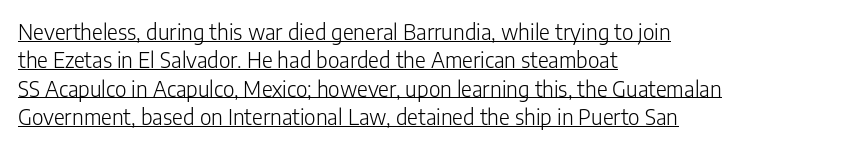
{"italic": "no", "bold": "no", "underline": "yes", "align": "left", "line_spacing": "normal", "line_spacing_ratio": 1.35, "letter_spacing": "normal", "letter_spacing_em": 0.0, "glyph_px": 21}
